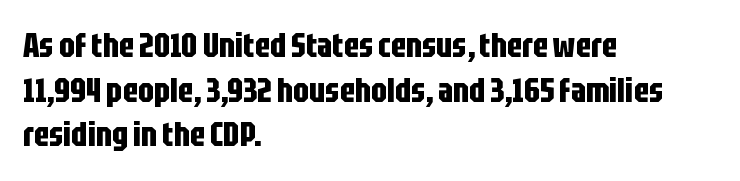
The image shows 34 px bold, condensed sans-serif type, upright; set left-aligned, normal line spacing (1.31x), normal letter spacing, not underlined; low stroke contrast and a large x-height.
